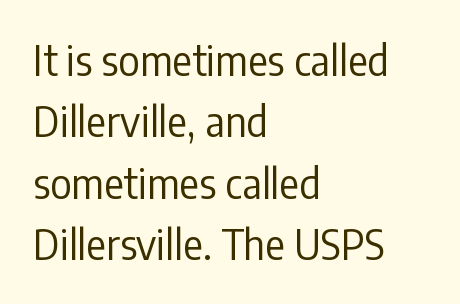
Q: Is the text bold? A: No.
Q: Is the text italic (slanted)? A: No, it is upright.
Q: Is the typeface a serif or a sans-serif typeface? A: Sans-serif.
Q: Is the text underlined? A: No.
Q: How is the paragraph aligned? A: Left-aligned.
Q: Is the spacing between letters normal or unusually wide? A: Normal.
Q: Is the spacing between lines tight, normal or loose? A: Normal.
Q: Width (condensed, normal, or wide)? A: Condensed.
Q: Stroke contrast? A: Low.
Q: x-height? A: Medium.
Q: Monospaced? A: No.
